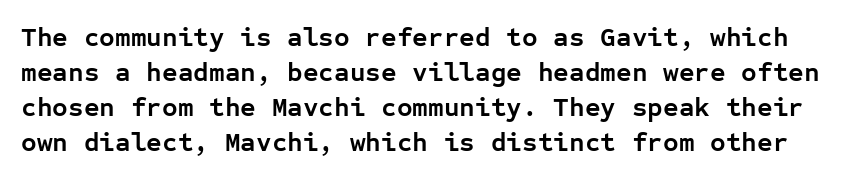
{"italic": "no", "bold": "yes", "underline": "no", "line_spacing": "normal", "line_spacing_ratio": 1.3, "letter_spacing": "normal", "letter_spacing_em": 0.0, "glyph_px": 27}
